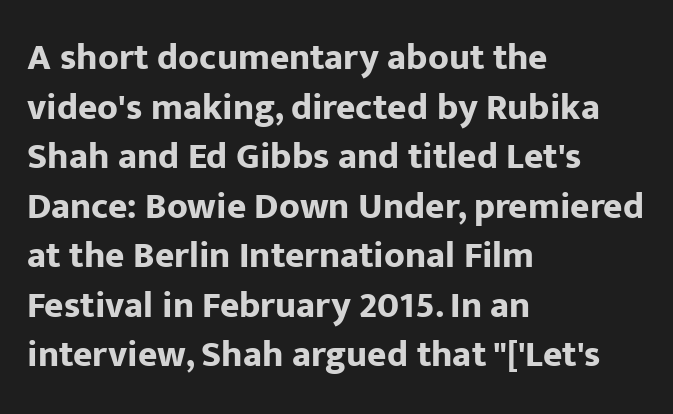
{"serif": "no", "italic": "no", "bold": "yes", "weight": "bold", "width": "normal", "stroke_contrast": "low", "x_height": "medium", "monospaced": "no", "underline": "no", "align": "left", "line_spacing": "normal", "line_spacing_ratio": 1.34, "letter_spacing": "normal", "letter_spacing_em": 0.0, "glyph_px": 37}
